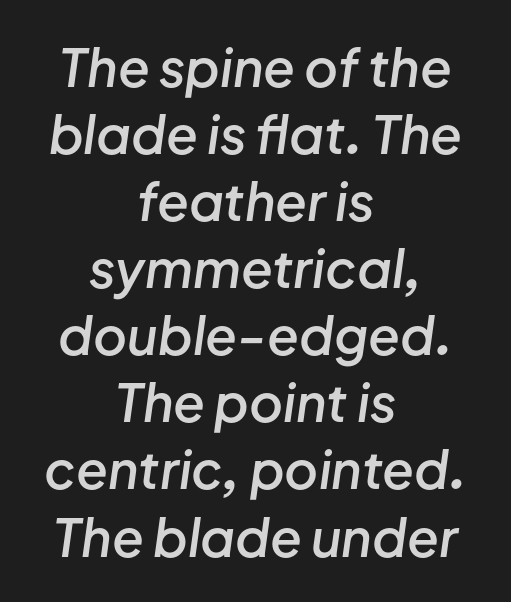
{"italic": "yes", "lean": "right", "slant_degrees": 8, "bold": "semi", "weight": "semibold", "width": "normal", "stroke_contrast": "low", "x_height": "medium", "monospaced": "no", "underline": "no", "align": "center", "line_spacing": "normal", "line_spacing_ratio": 1.29, "letter_spacing": "normal", "letter_spacing_em": 0.0, "glyph_px": 52}
